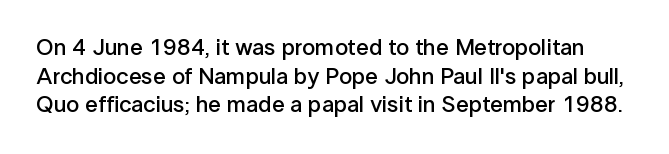
{"italic": "no", "bold": "semi", "underline": "no", "line_spacing": "normal", "line_spacing_ratio": 1.25, "letter_spacing": "normal", "letter_spacing_em": 0.0, "glyph_px": 23}
